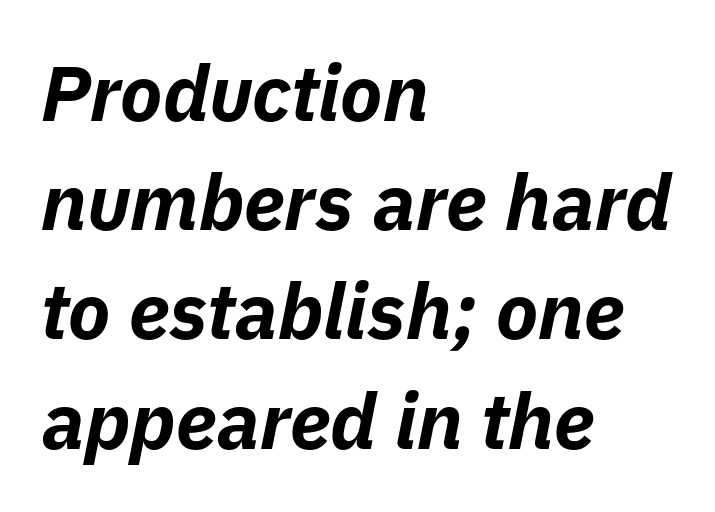
Each row of text sits above clean, open space. Reading down the block, your eye returns to a fixed left position each line. The letters are bold, with thick, heavy strokes. Is the type slanted? Yes — the strokes lean at a clear angle. The space between consecutive lines is moderate.
